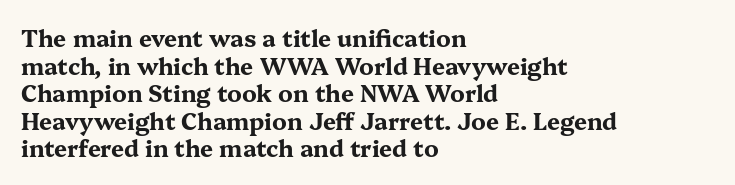
The letters stand upright; this is a roman face. Each word holds together tightly as a unit, with standard inter-letter gaps. Underline: absent. Notice how thick the strokes are: this is what a full bold looks like. The setting favours the left margin, as ordinary paragraphs usually do.
